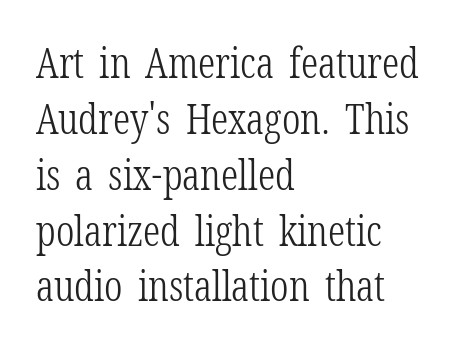
{"serif": "yes", "italic": "no", "bold": "no", "weight": "light", "width": "condensed", "stroke_contrast": "low", "x_height": "medium", "monospaced": "no", "underline": "no", "align": "left", "line_spacing": "normal", "line_spacing_ratio": 1.33, "letter_spacing": "normal", "letter_spacing_em": 0.0, "glyph_px": 42}
